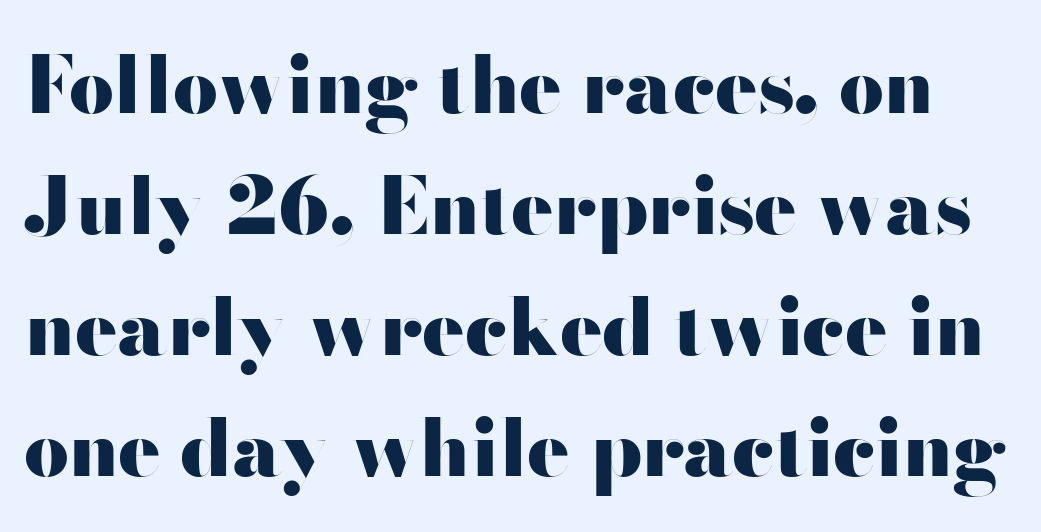
{"italic": "no", "bold": "yes", "weight": "heavy", "width": "wide", "stroke_contrast": "high", "x_height": "small", "monospaced": "no", "underline": "no", "line_spacing": "normal", "line_spacing_ratio": 1.53, "letter_spacing": "normal", "letter_spacing_em": 0.0, "glyph_px": 79}
